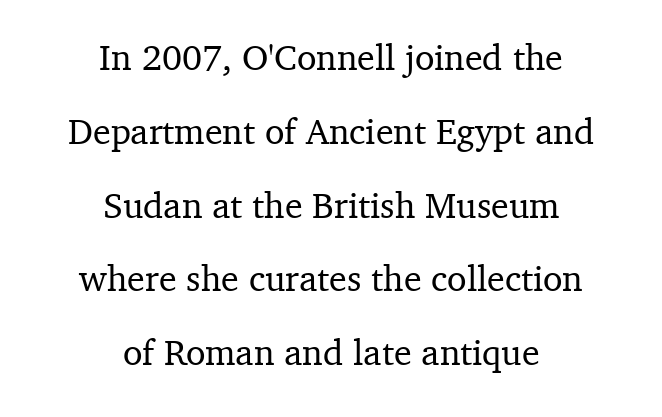
Notice how the passage keeps no hard edge, just a central spine. Rendered with straight, roman letterforms. Check where the strokes stop: tiny serifs finish them off. Honestly, the rows look like they've been pulled way apart. The gap between lines stays unmarked. In terms of letterspacing, this is plain default setting.
